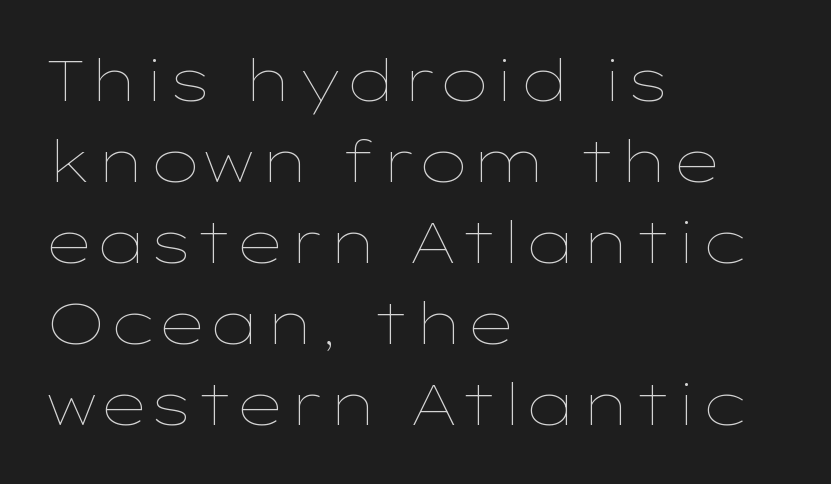
The image shows 57 px thin, wide type, upright; set left-aligned, normal line spacing (1.42x), normal letter spacing, not underlined; low stroke contrast and a medium x-height.
